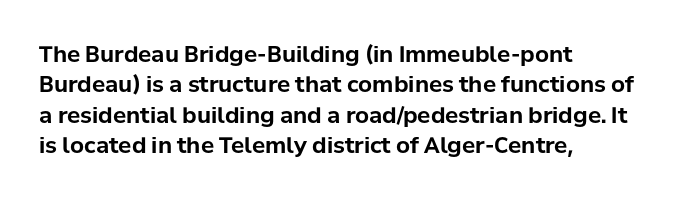
The paragraph shown leans on its left margin. The glyphs have the mass of a bold cut. How are the letters spaced? Ordinarily, with no added tracking. This sample uses an upright cut, with every glyph sitting square on the baseline.
